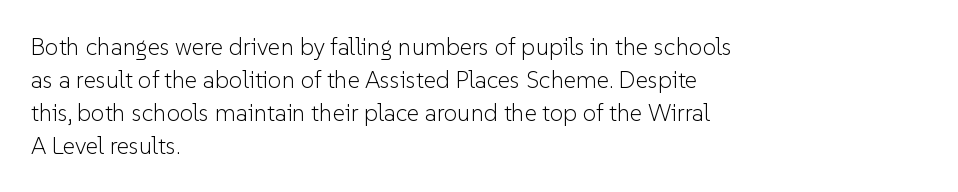
{"italic": "no", "bold": "no", "underline": "no", "align": "left", "line_spacing": "normal", "line_spacing_ratio": 1.37, "letter_spacing": "normal", "letter_spacing_em": 0.0, "glyph_px": 24}
